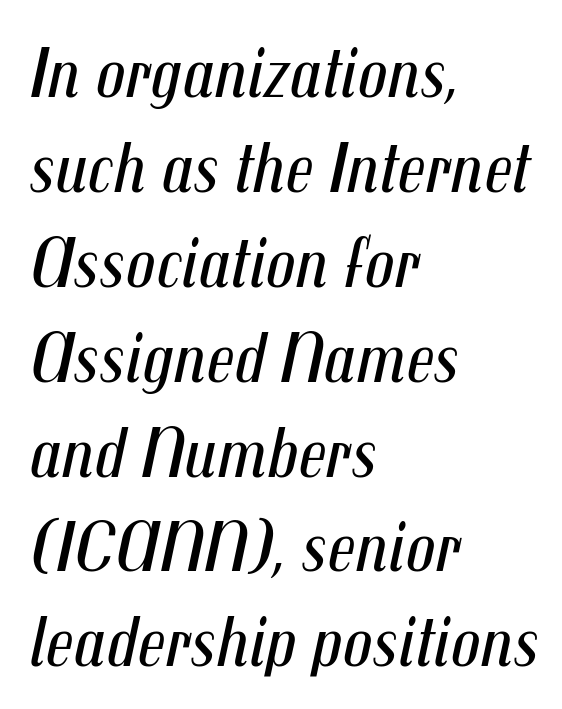
{"italic": "yes", "lean": "right", "slant_degrees": 12, "bold": "no", "weight": "regular", "width": "condensed", "stroke_contrast": "medium", "x_height": "medium", "monospaced": "no", "underline": "no", "align": "left", "line_spacing": "normal", "line_spacing_ratio": 1.3, "letter_spacing": "normal", "letter_spacing_em": 0.0, "glyph_px": 73}
